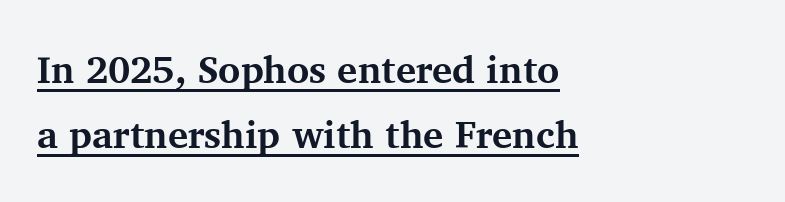
Q: Is the text bold? A: Yes.
Q: Is the text italic (slanted)? A: No, it is upright.
Q: Is the typeface a serif or a sans-serif typeface? A: Serif.
Q: Is the text underlined? A: Yes.
Q: How is the paragraph aligned? A: Left-aligned.
Q: Is the spacing between letters normal or unusually wide? A: Normal.
Q: Width (condensed, normal, or wide)? A: Normal.
Q: Stroke contrast? A: Medium.
Q: x-height? A: Medium.
Q: Monospaced? A: No.
